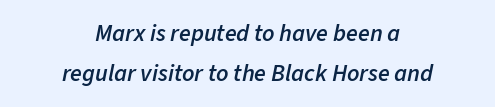
Q: Is the text bold? A: Semi-bold.
Q: Is the text italic (slanted)? A: Yes, it leans right by about 11 degrees.
Q: Is the text underlined? A: No.
Q: How is the paragraph aligned? A: Centered.
Q: Is the spacing between letters normal or unusually wide? A: Normal.
Q: Is the spacing between lines tight, normal or loose? A: Normal.
